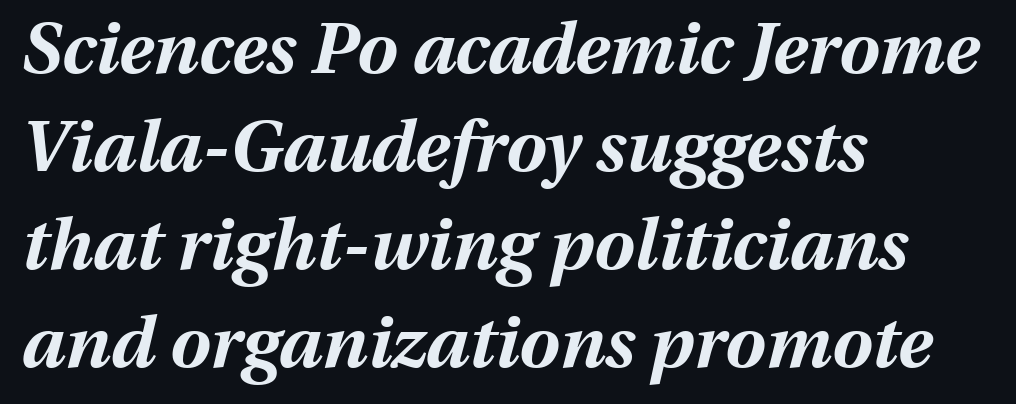
{"italic": "yes", "lean": "right", "slant_degrees": 13, "bold": "yes", "weight": "bold", "width": "normal", "stroke_contrast": "medium", "x_height": "medium", "monospaced": "no", "underline": "no", "align": "left", "line_spacing": "normal", "line_spacing_ratio": 1.36, "letter_spacing": "normal", "letter_spacing_em": 0.0, "glyph_px": 72}
